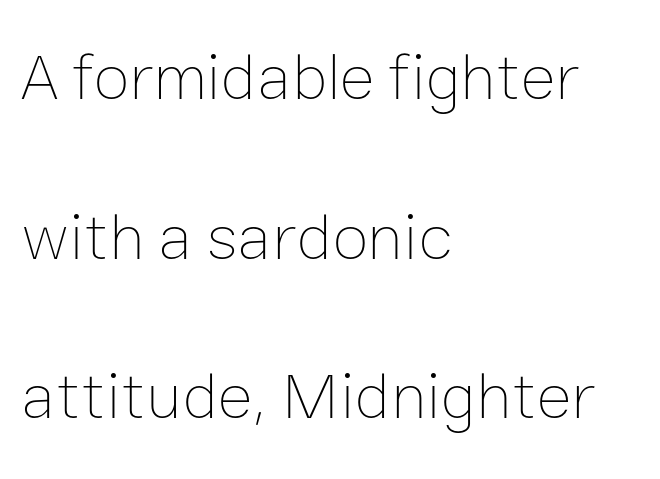
Q: Is the text bold? A: No.
Q: Is the text italic (slanted)? A: No, it is upright.
Q: Is the text underlined? A: No.
Q: How is the paragraph aligned? A: Left-aligned.
Q: Is the spacing between letters normal or unusually wide? A: Normal.
Q: Is the spacing between lines tight, normal or loose? A: Loose.
Q: Width (condensed, normal, or wide)? A: Normal.
Q: Stroke contrast? A: Low.
Q: x-height? A: Medium.
Q: Monospaced? A: No.
